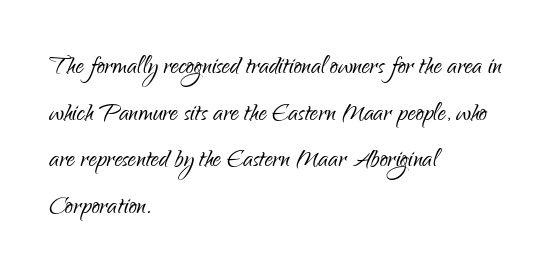
The image shows 32 px light, condensed sans-serif type; set left-aligned, normal line spacing (1.46x), normal letter spacing, not underlined; low stroke contrast and a small x-height.
